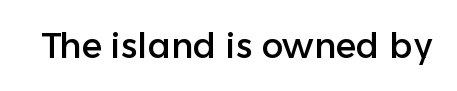
The image shows 36 px sans-serif type, upright; set normal letter spacing, not underlined; low stroke contrast and a medium x-height.
